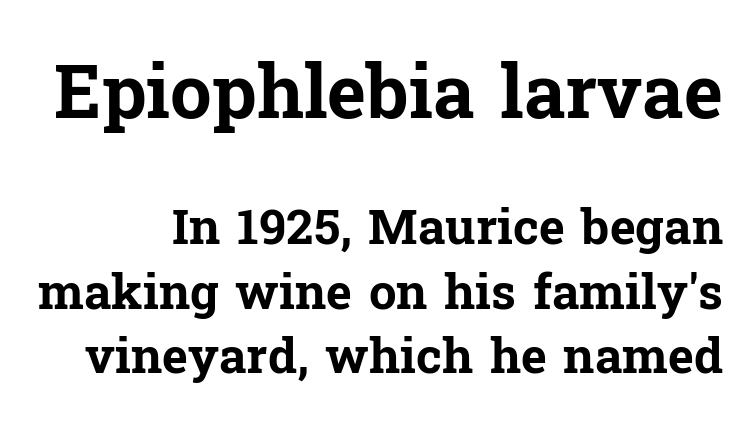
The image shows 74 px bold serif type, upright; set normal line spacing (1.32x), normal letter spacing, not underlined; the first (top) block is 1.51x larger; low stroke contrast and a medium x-height.
